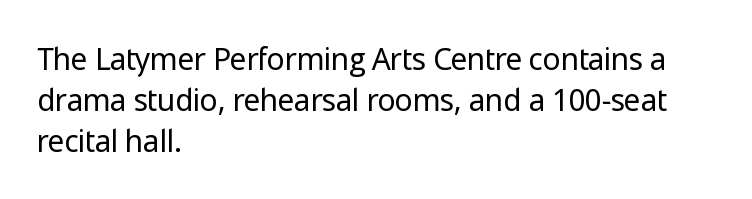
{"serif": "no", "italic": "no", "bold": "no", "weight": "regular", "width": "normal", "stroke_contrast": "low", "x_height": "medium", "monospaced": "no", "underline": "no", "align": "left", "line_spacing": "normal", "line_spacing_ratio": 1.37, "letter_spacing": "normal", "letter_spacing_em": 0.0, "glyph_px": 30}
